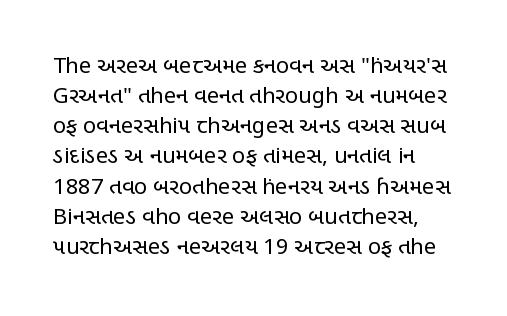
{"italic": "no", "bold": "no", "underline": "no", "line_spacing": "normal", "line_spacing_ratio": 1.37, "letter_spacing": "normal", "letter_spacing_em": 0.0, "glyph_px": 22}
